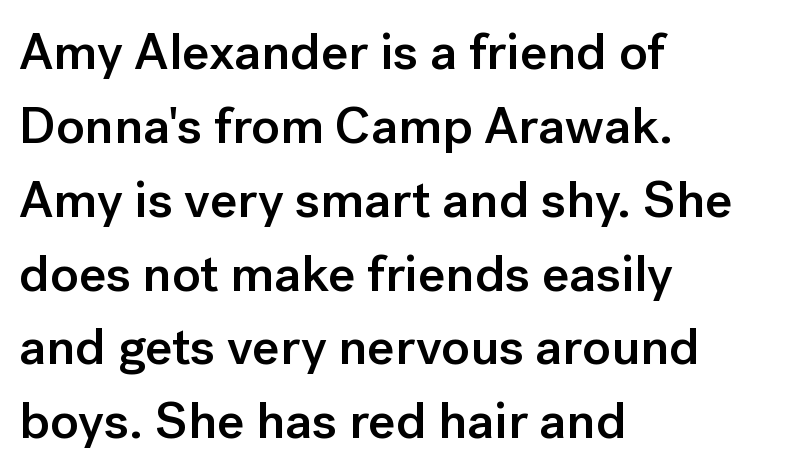
Type without underlining. The designer left line spacing at the default. The passage is arranged the way most books set body copy — flush left. The letters sit at their default tracking, neither squeezed nor spread. Typesetter's note: demi weight, one step under bold.
